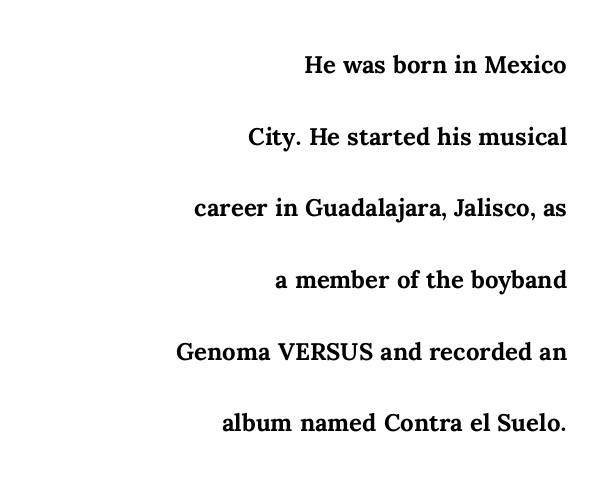
Every letter is thick-stroked: bold, no question. This rendering uses right alignment, leaving the left contour irregular. Quick note: interline space is abundant. Each letter keeps its own natural width here, so spacing adapts to shape.
